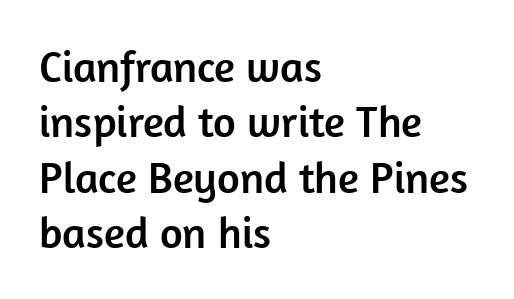
The image shows 44 px sans-serif type, upright; set left-aligned, normal line spacing (1.26x), normal letter spacing, not underlined; low stroke contrast and a medium x-height.
